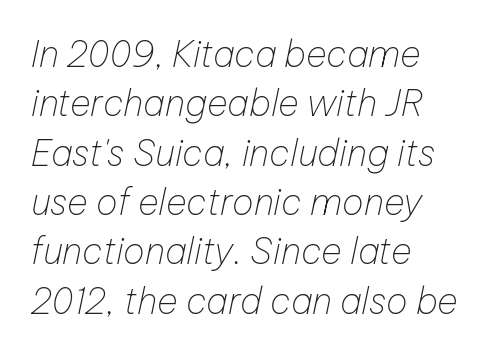
The glyphs are unaccompanied by any horizontal stroke below them. The weight tops out at a normal text grade. An italicized treatment has been applied to the whole sample. Looks like regular typesetting: each glyph gets only the width it needs. Does extra space separate the letters? No, they use regular spacing. Which margin do the lines hug? The left one — the right edge is uneven.
